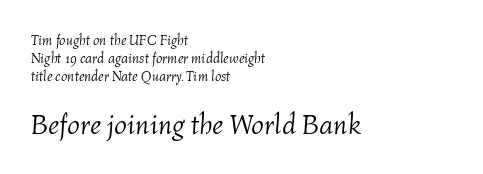
The image shows 28 px light type, italic (leaning right); set left-aligned, normal line spacing (1.28x), normal letter spacing, not underlined; the second (bottom) block is 2.0x larger; medium stroke contrast and a medium x-height.
